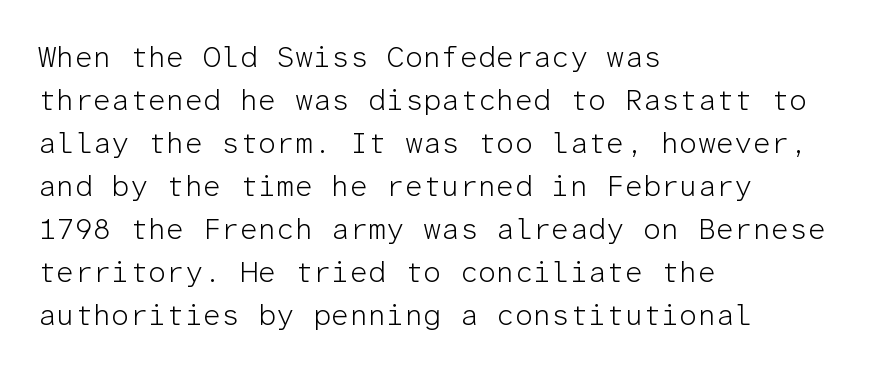
The lines are quadded left. Evenly set lines give the paragraph a standard silhouette. Descenders are the only things crossing below the line. Examine the stroke ends and you'll find no serifs. Characters remain perfectly vertical along every line.
